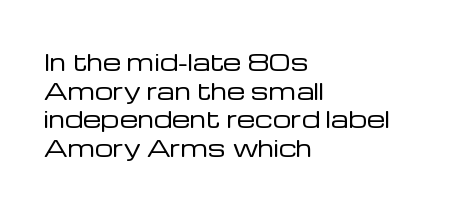
{"italic": "no", "bold": "no", "underline": "no", "align": "left", "line_spacing": "normal", "line_spacing_ratio": 1.25, "letter_spacing": "normal", "letter_spacing_em": 0.0, "glyph_px": 23}
